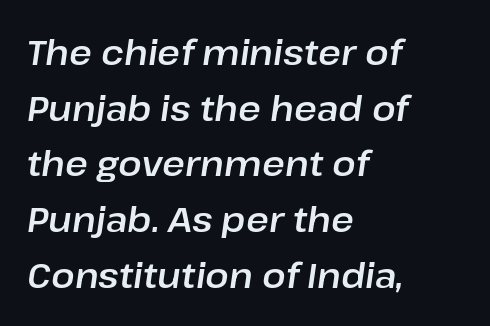
Q: Is the text italic (slanted)? A: Yes, it leans right by about 8 degrees.
Q: Is the text underlined? A: No.
Q: How is the paragraph aligned? A: Left-aligned.
Q: Is the spacing between letters normal or unusually wide? A: Normal.
Q: Is the spacing between lines tight, normal or loose? A: Normal.
Q: Width (condensed, normal, or wide)? A: Normal.
Q: Stroke contrast? A: Low.
Q: x-height? A: Medium.
Q: Monospaced? A: No.
